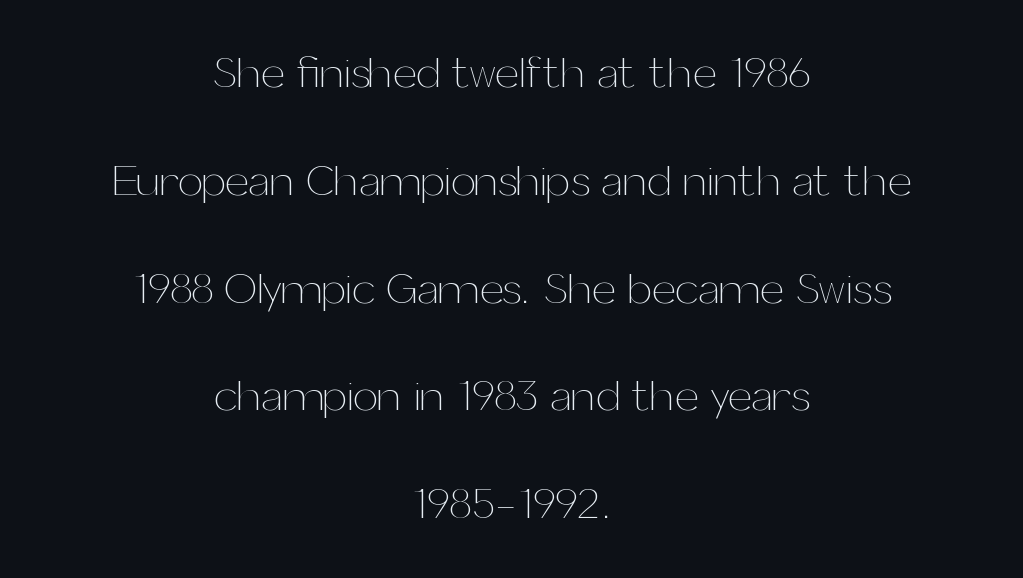
{"italic": "no", "bold": "no", "weight": "thin", "width": "normal", "stroke_contrast": "medium", "x_height": "medium", "monospaced": "no", "underline": "no", "align": "center", "line_spacing": "loose", "line_spacing_ratio": 2.45, "letter_spacing": "normal", "letter_spacing_em": 0.0, "glyph_px": 44}
